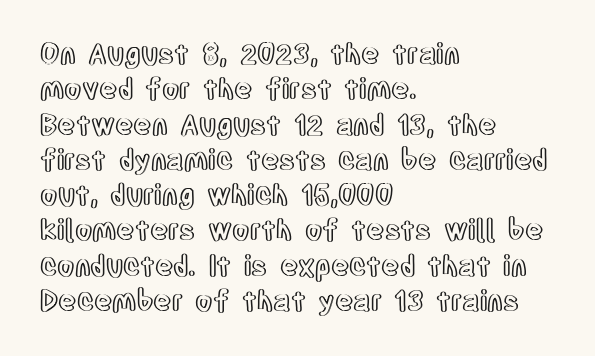
Think of a printed novel: that variable character pitch is what you see here. Does the lettering tilt? It doesn't — this is upright. Line spacing here is normal. Quick note: underline off.
